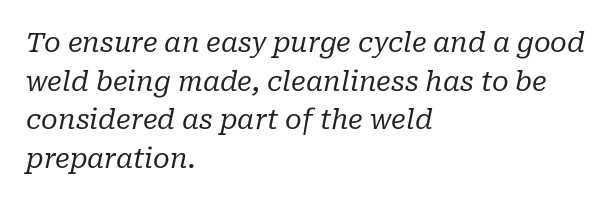
{"italic": "yes", "lean": "right", "slant_degrees": 10, "bold": "no", "underline": "no", "align": "left", "line_spacing": "normal", "line_spacing_ratio": 1.43, "letter_spacing": "normal", "letter_spacing_em": 0.0, "glyph_px": 27}
